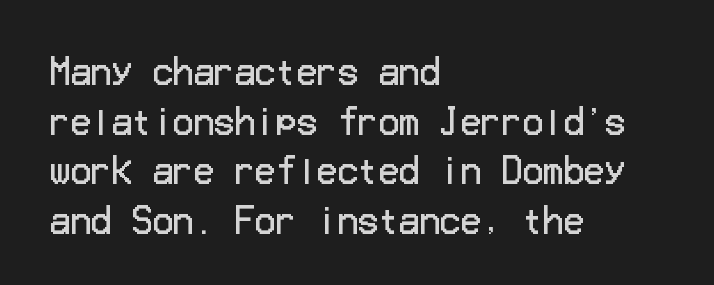
{"serif": "no", "italic": "no", "bold": "no", "weight": "regular", "width": "normal", "stroke_contrast": "low", "x_height": "medium", "underline": "no", "align": "left", "line_spacing": "normal", "line_spacing_ratio": 1.46, "letter_spacing": "normal", "letter_spacing_em": 0.0, "glyph_px": 34}
